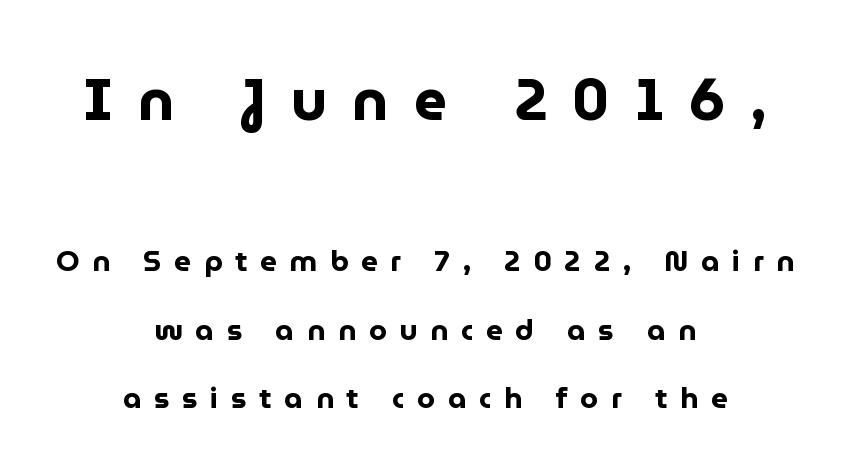
Q: Is the text bold? A: Yes.
Q: Is the text italic (slanted)? A: No, it is upright.
Q: Is the typeface a serif or a sans-serif typeface? A: Sans-serif.
Q: Is the text underlined? A: No.
Q: How is the paragraph aligned? A: Centered.
Q: Is the spacing between letters normal or unusually wide? A: Unusually wide.
Q: Is the spacing between lines tight, normal or loose? A: Loose.
Q: Which block of text is set in a larger size, the first (top) or the second (bottom)? A: The first (top) one.
Q: Width (condensed, normal, or wide)? A: Normal.
Q: Stroke contrast? A: Low.
Q: x-height? A: Medium.
Q: Monospaced? A: No.
